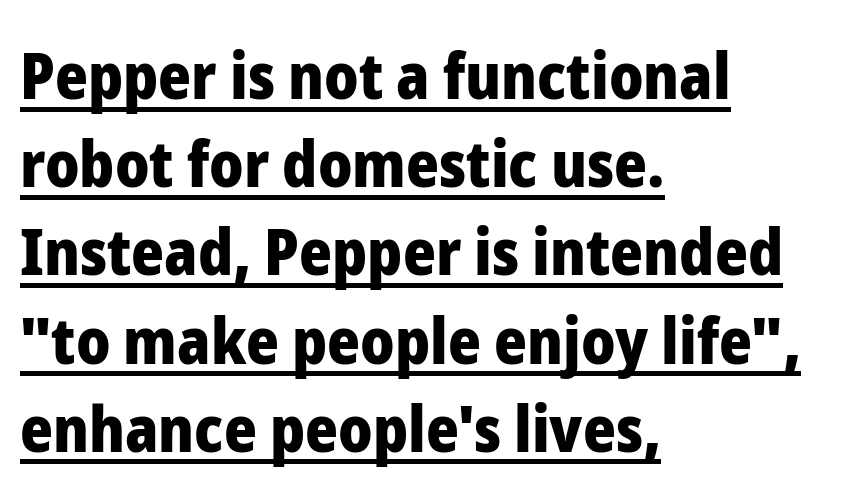
{"serif": "no", "italic": "no", "bold": "yes", "weight": "heavy", "width": "normal", "stroke_contrast": "low", "x_height": "medium", "monospaced": "no", "underline": "yes", "align": "left", "line_spacing": "normal", "line_spacing_ratio": 1.4, "letter_spacing": "normal", "letter_spacing_em": 0.0, "glyph_px": 63}
